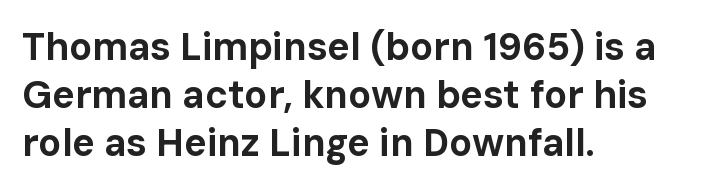
Q: Is the text bold? A: Yes.
Q: Is the text italic (slanted)? A: No, it is upright.
Q: Is the typeface a serif or a sans-serif typeface? A: Sans-serif.
Q: Is the text underlined? A: No.
Q: How is the paragraph aligned? A: Left-aligned.
Q: Is the spacing between letters normal or unusually wide? A: Normal.
Q: Is the spacing between lines tight, normal or loose? A: Normal.
Q: Width (condensed, normal, or wide)? A: Normal.
Q: Stroke contrast? A: Low.
Q: x-height? A: Medium.
Q: Monospaced? A: No.
